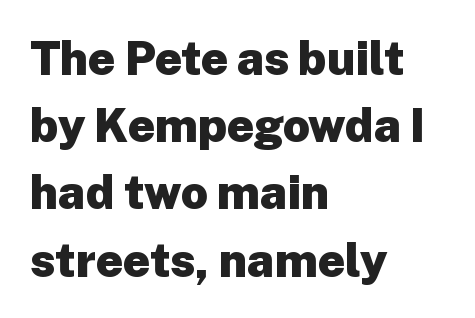
The image shows 47 px heavy sans-serif type, upright; set left-aligned, normal line spacing (1.43x), normal letter spacing, not underlined; low stroke contrast and a medium x-height.
